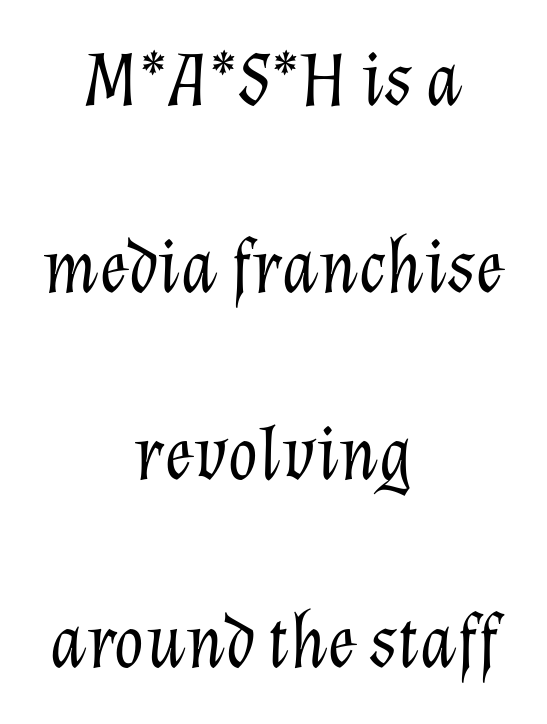
Each letter keeps its own natural width here, so spacing adapts to shape. The paragraph has two soft edges and a firm central axis. Rows of type keep a wide berth in the vertical direction. Rendered with sloped, italic letterforms.
